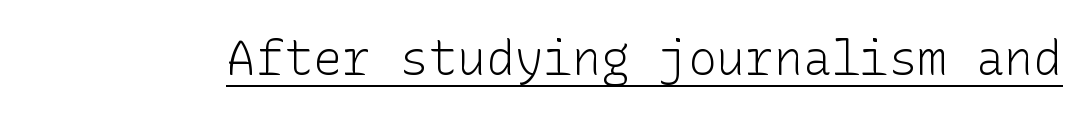
{"serif": "no", "italic": "no", "bold": "no", "weight": "light", "width": "normal", "stroke_contrast": "low", "x_height": "medium", "underline": "yes", "letter_spacing": "normal", "letter_spacing_em": 0.0, "glyph_px": 48}
